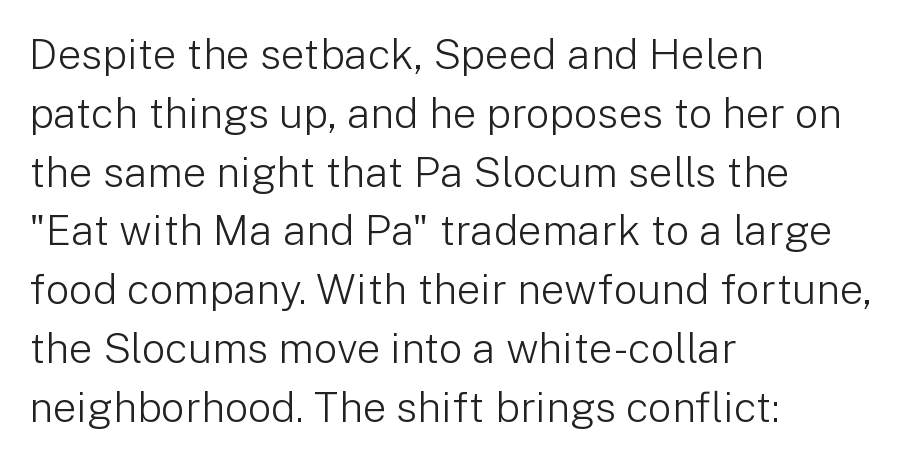
Q: Is the text bold? A: No.
Q: Is the text italic (slanted)? A: No, it is upright.
Q: Is the typeface a serif or a sans-serif typeface? A: Sans-serif.
Q: Is the text underlined? A: No.
Q: How is the paragraph aligned? A: Left-aligned.
Q: Is the spacing between letters normal or unusually wide? A: Normal.
Q: Is the spacing between lines tight, normal or loose? A: Normal.
Q: Width (condensed, normal, or wide)? A: Normal.
Q: Stroke contrast? A: Low.
Q: x-height? A: Medium.
Q: Monospaced? A: No.
